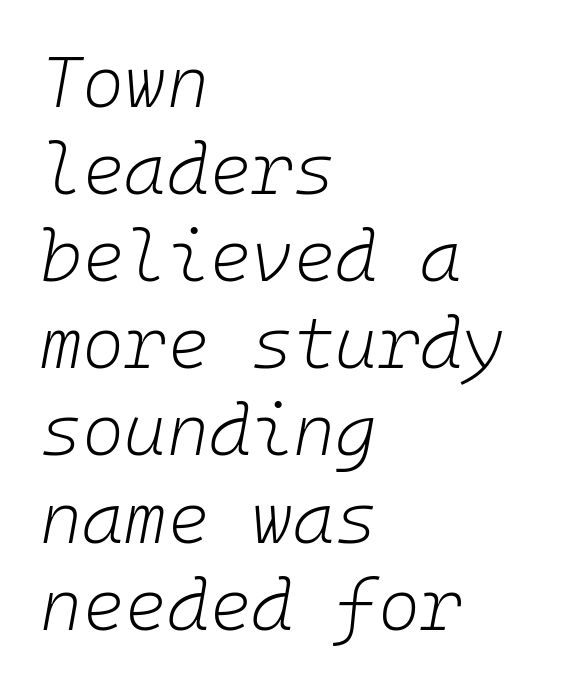
Q: Is the text bold? A: No.
Q: Is the text italic (slanted)? A: Yes, it leans right by about 10 degrees.
Q: Is the text underlined? A: No.
Q: How is the paragraph aligned? A: Left-aligned.
Q: Is the spacing between letters normal or unusually wide? A: Normal.
Q: Width (condensed, normal, or wide)? A: Normal.
Q: Stroke contrast? A: Low.
Q: x-height? A: Medium.
Q: Monospaced? A: Yes.
